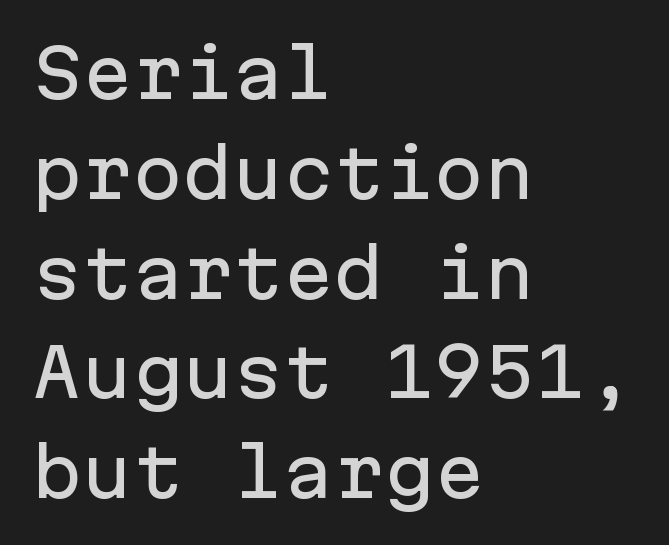
Q: Is the text italic (slanted)? A: No, it is upright.
Q: Is the typeface a serif or a sans-serif typeface? A: Sans-serif.
Q: Is the text underlined? A: No.
Q: How is the paragraph aligned? A: Left-aligned.
Q: Is the spacing between letters normal or unusually wide? A: Normal.
Q: Is the spacing between lines tight, normal or loose? A: Normal.
Q: Width (condensed, normal, or wide)? A: Normal.
Q: Stroke contrast? A: Low.
Q: x-height? A: Medium.
Q: Monospaced? A: Yes.
